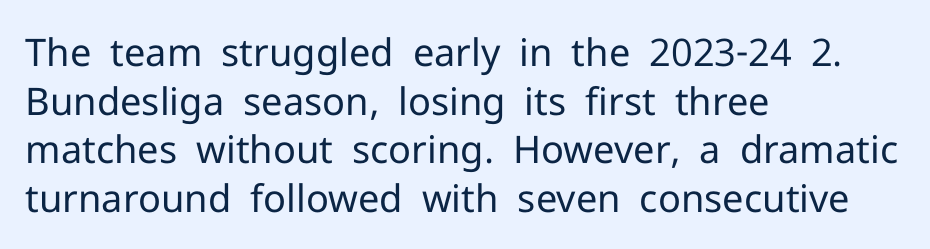
A student would call this left alignment; a typographer would say flush left, rag right. Lines of text with bare space underneath. The font family rendered here belongs to the sans-serif group. Looks like regular typesetting: each glyph gets only the width it needs.
